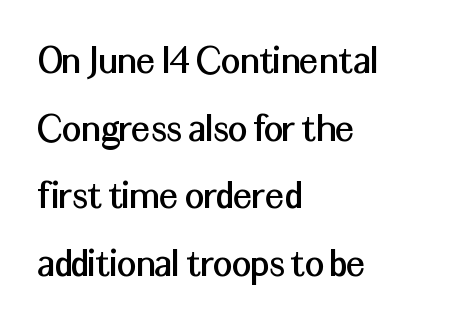
{"serif": "no", "italic": "no", "width": "normal", "stroke_contrast": "medium", "x_height": "medium", "monospaced": "no", "underline": "no", "align": "left", "line_spacing": "normal", "line_spacing_ratio": 1.57, "letter_spacing": "normal", "letter_spacing_em": 0.0, "glyph_px": 43}
